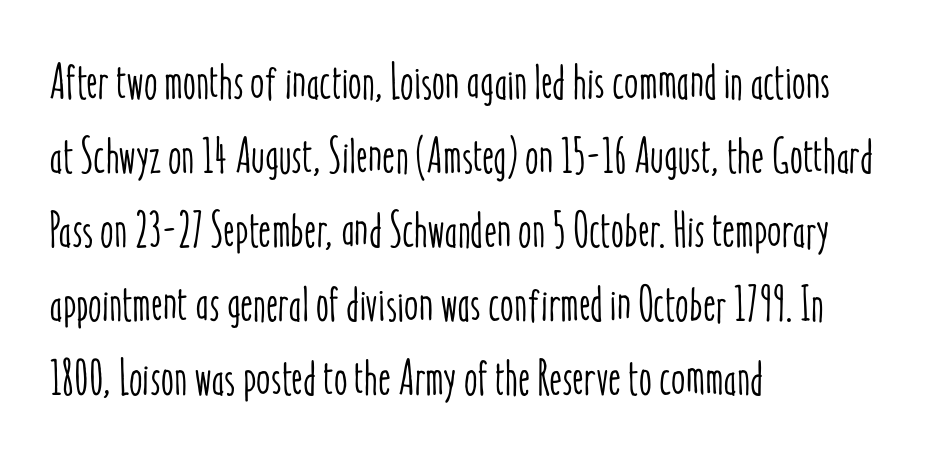
The image shows 49 px condensed type, upright; set left-aligned, normal line spacing (1.51x), normal letter spacing, not underlined; low stroke contrast and a medium x-height.
